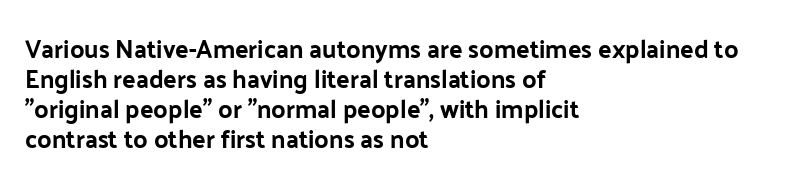
Q: Is the text italic (slanted)? A: No, it is upright.
Q: Is the text underlined? A: No.
Q: How is the paragraph aligned? A: Left-aligned.
Q: Is the spacing between letters normal or unusually wide? A: Normal.
